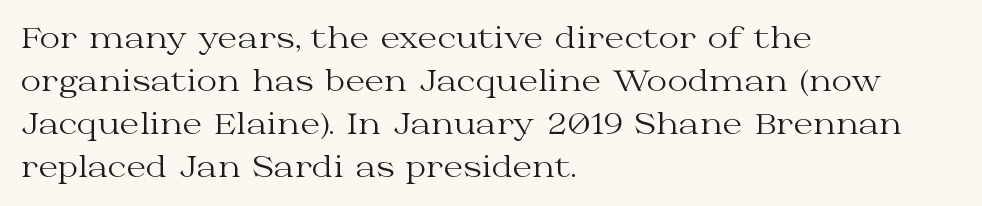
The typesetting does not lean heavy: it is not bold. This sample has the flowing, uneven cadence of proportional lettering. How would I describe the line gaps? Plain and ordinary. This is the regular roman posture of the typeface. The setting favours the left margin, as ordinary paragraphs usually do.
